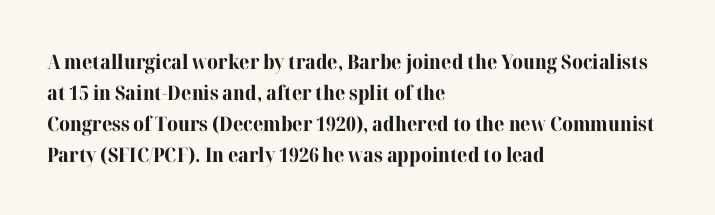
Q: Is the text bold? A: Yes.
Q: Is the text italic (slanted)? A: No, it is upright.
Q: Is the text underlined? A: No.
Q: How is the paragraph aligned? A: Left-aligned.
Q: Is the spacing between letters normal or unusually wide? A: Normal.
Q: Is the spacing between lines tight, normal or loose? A: Normal.
